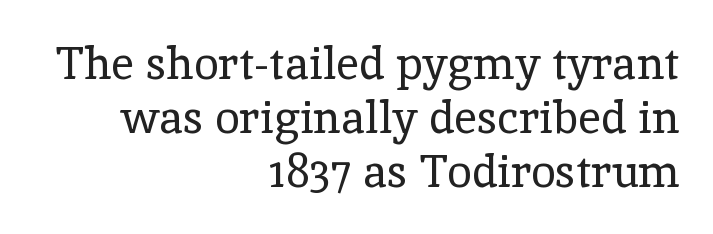
Q: Is the text bold? A: No.
Q: Is the text italic (slanted)? A: No, it is upright.
Q: Is the typeface a serif or a sans-serif typeface? A: Serif.
Q: Is the text underlined? A: No.
Q: How is the paragraph aligned? A: Right-aligned.
Q: Is the spacing between letters normal or unusually wide? A: Normal.
Q: Width (condensed, normal, or wide)? A: Normal.
Q: x-height? A: Medium.
Q: Monospaced? A: No.
